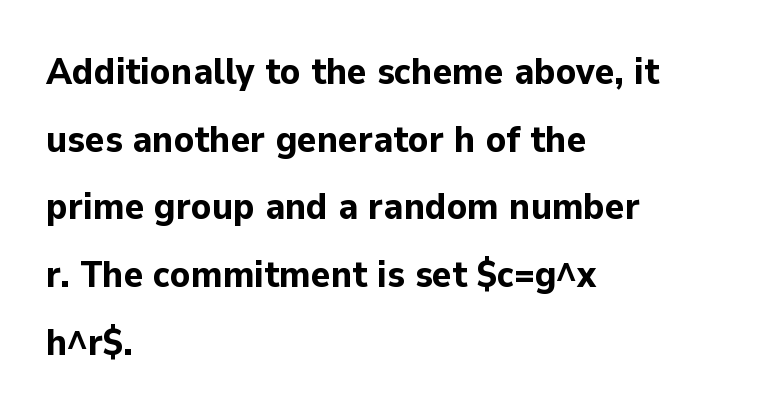
The image shows 37 px bold sans-serif type, upright; set left-aligned, line spacing 1.83x, normal letter spacing, not underlined; low stroke contrast and a medium x-height.
